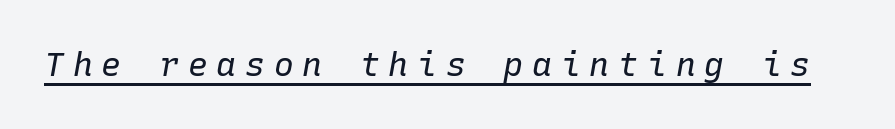
The image shows 33 px regular-weight type, italic (leaning right), monospaced; set unusually wide letter spacing (+0.27 em), underlined; low stroke contrast and a medium x-height.
